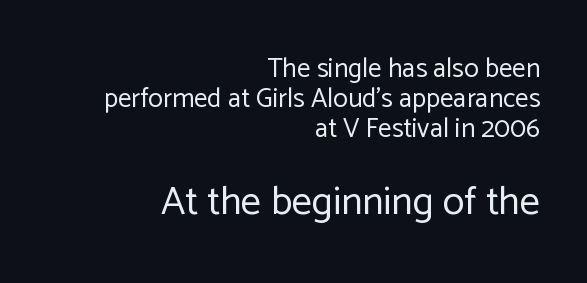
{"serif": "no", "italic": "no", "bold": "no", "weight": "regular", "width": "normal", "stroke_contrast": "low", "x_height": "medium", "monospaced": "no", "underline": "no", "align": "right", "line_spacing": "tight", "line_spacing_ratio": 1.12, "letter_spacing": "normal", "letter_spacing_em": 0.0, "larger_block": "second", "size_ratio": 1.48, "glyph_px": 40}
